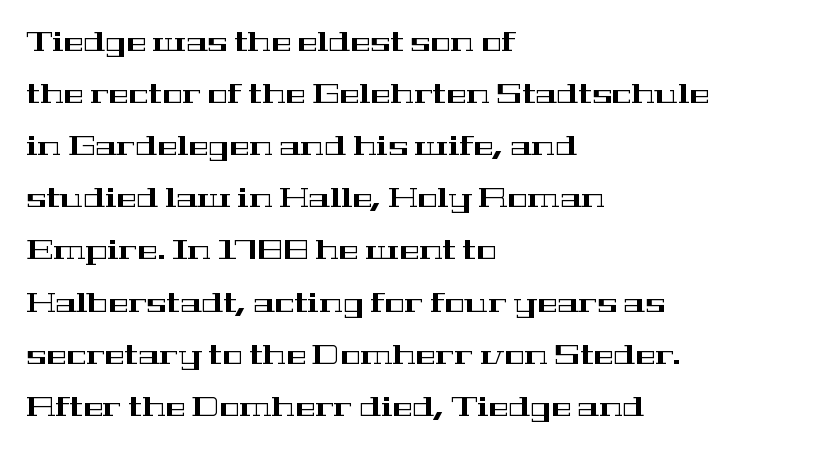
These lines keep a tight, regular rhythm from letter to letter. The passage shown is not underscored anywhere. Left-aligned paragraph, ragged on the right. What's the leading like? Stretched, with rows far apart. Does the lettering tilt? It doesn't — this is upright.
